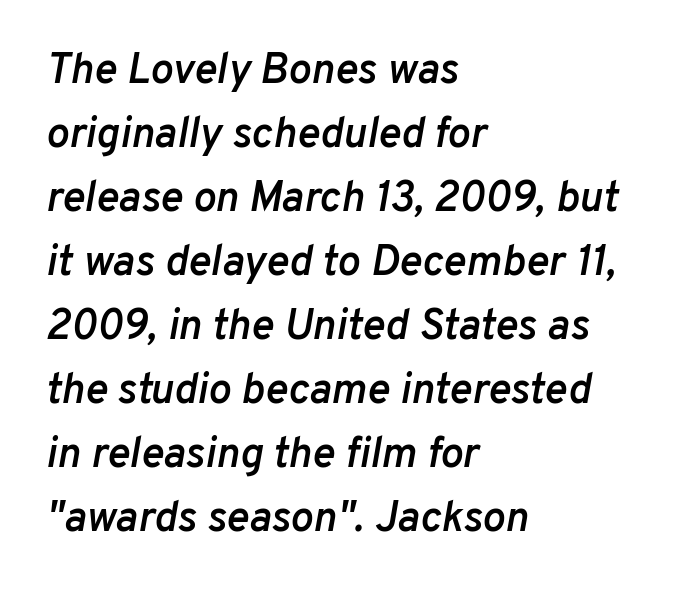
The image shows 43 px semibold type, italic (leaning right); set left-aligned, normal line spacing (1.49x), normal letter spacing, not underlined; low stroke contrast and a medium x-height.
